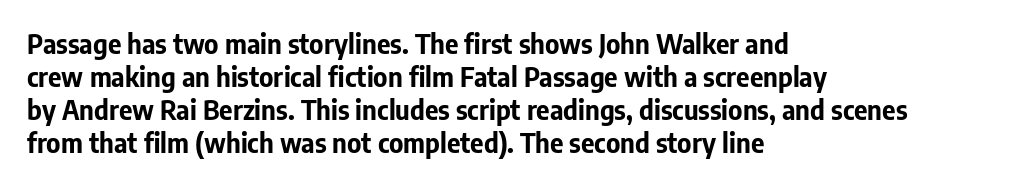
Q: Is the text bold? A: Yes.
Q: Is the text italic (slanted)? A: No, it is upright.
Q: Is the text underlined? A: No.
Q: How is the paragraph aligned? A: Left-aligned.
Q: Is the spacing between letters normal or unusually wide? A: Normal.
Q: Is the spacing between lines tight, normal or loose? A: Normal.
